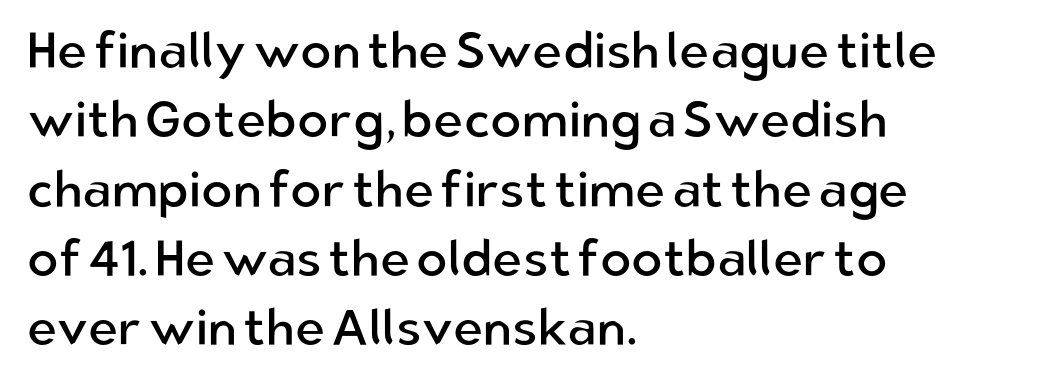
Q: Is the text bold? A: No.
Q: Is the text italic (slanted)? A: No, it is upright.
Q: Is the typeface a serif or a sans-serif typeface? A: Sans-serif.
Q: Is the text underlined? A: No.
Q: How is the paragraph aligned? A: Left-aligned.
Q: Is the spacing between letters normal or unusually wide? A: Normal.
Q: Is the spacing between lines tight, normal or loose? A: Normal.
Q: Width (condensed, normal, or wide)? A: Normal.
Q: Stroke contrast? A: Low.
Q: x-height? A: Medium.
Q: Monospaced? A: No.
